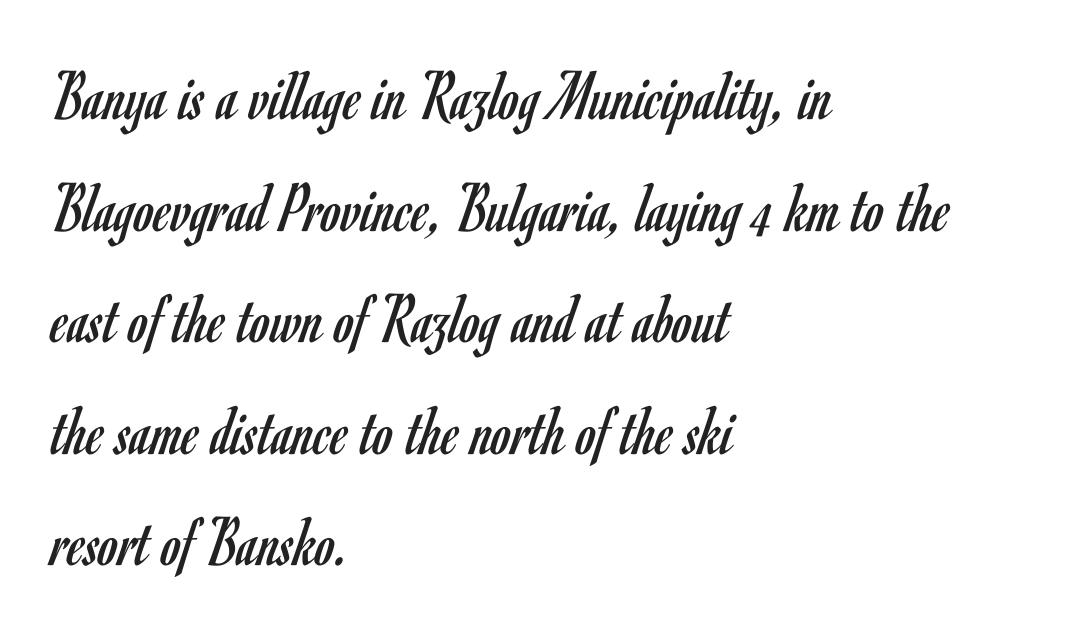
The image shows 72 px regular-weight, condensed sans-serif type; set left-aligned, normal line spacing (1.55x), normal letter spacing, not underlined; low stroke contrast and a small x-height.
